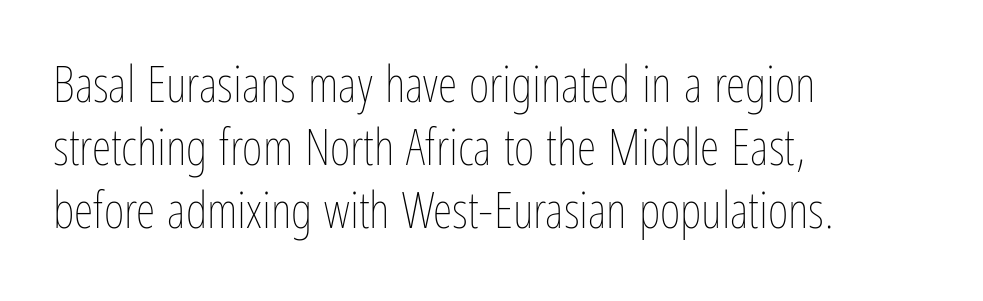
The image shows 50 px thin, condensed type, upright; set left-aligned, normal line spacing (1.26x), normal letter spacing, not underlined; low stroke contrast and a medium x-height.
